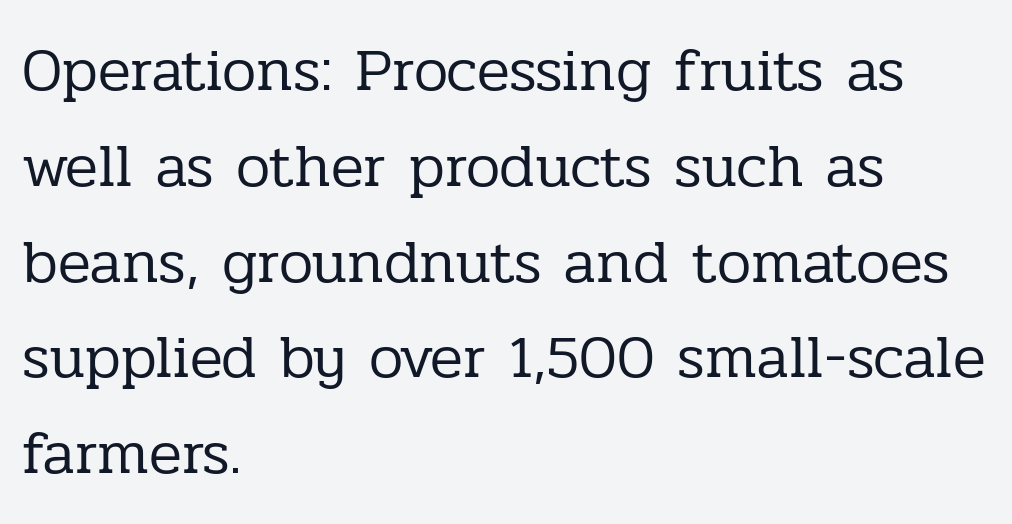
Posture: vertical. Where is the straight margin? On the left. Look at the bottom of the vertical strokes: they flare into serifs here. Here the designer chose a conventional face with non-uniform glyph widths. This rendering features lettering with no underline.
